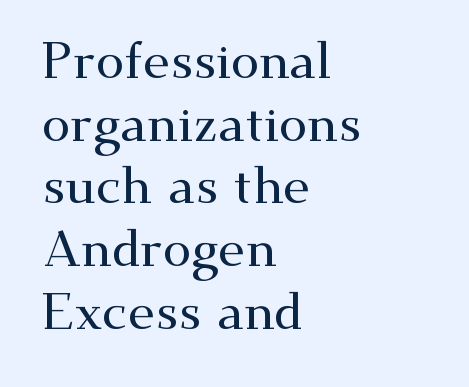
The letters advance in unequal steps, a hallmark of proportional type. Short note: letters normally spaced. The typography opts for an upright posture over an oblique one. Type style note: has serifs. The setting favours the left margin, as ordinary paragraphs usually do. Bare-footed words on every line.
